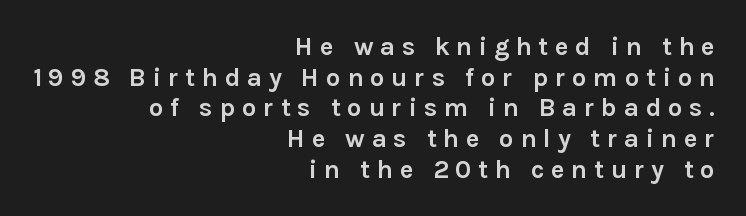
{"italic": "no", "bold": "yes", "underline": "no", "align": "right", "line_spacing_ratio": 1.18, "letter_spacing": "wide", "letter_spacing_em": 0.25, "glyph_px": 26}
